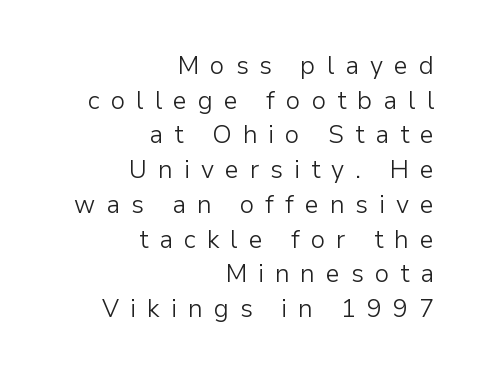
Layout note: lines flush right. Ascenders rise straight up at ninety degrees. The space beneath each line is pristine and unruled. How would I describe the line gaps? Plain and ordinary. Weight: in the light-to-regular range. A typesetter would call this heavily tracked-out type.
